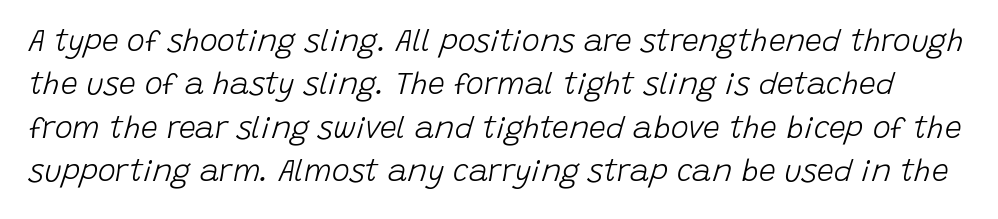
{"italic": "yes", "lean": "right", "slant_degrees": 15, "bold": "no", "weight": "light", "width": "normal", "stroke_contrast": "low", "x_height": "large", "monospaced": "no", "underline": "no", "line_spacing": "normal", "line_spacing_ratio": 1.45, "letter_spacing": "normal", "letter_spacing_em": 0.0, "glyph_px": 30}
